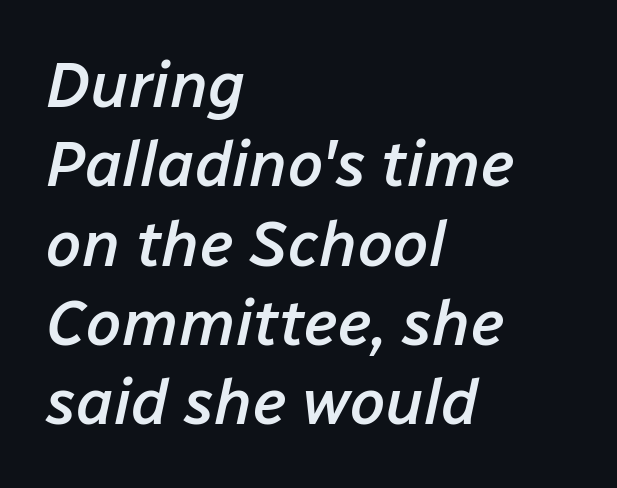
The image shows 64 px semibold type, italic (leaning right); set left-aligned, line spacing 1.24x, normal letter spacing, not underlined; low stroke contrast and a medium x-height.
